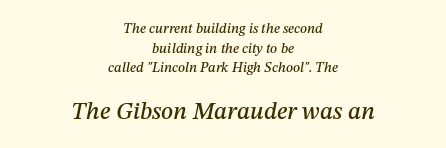
{"italic": "yes", "lean": "right", "slant_degrees": 12, "underline": "no", "align": "center", "line_spacing": "normal", "line_spacing_ratio": 1.41, "letter_spacing": "normal", "letter_spacing_em": 0.0, "larger_block": "second", "size_ratio": 1.71, "glyph_px": 24}
